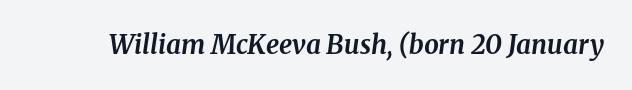
The specimen reads as italic at a glance. The space beneath each line is pristine and unruled. Is the type bold? Yes — the strokes are clearly thick and heavy. Between one letter and the next there's only the usual sliver of space.
